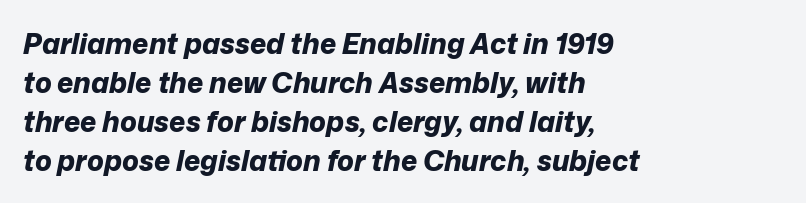
The space beneath each line is pristine and unruled. Pretty heavy lettering here — definitely bold. The compositor pushed each line to the left boundary. Here the glyphs are tracked normally, forming tight word shapes. Reading down the column, the eye jumps a familiar distance to each next line.
